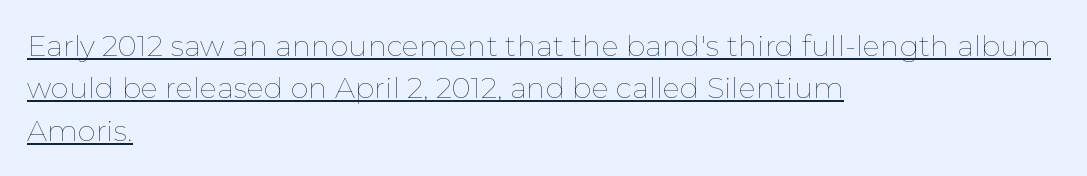
Q: Is the text bold? A: No.
Q: Is the text italic (slanted)? A: No, it is upright.
Q: Is the text underlined? A: Yes.
Q: How is the paragraph aligned? A: Left-aligned.
Q: Is the spacing between letters normal or unusually wide? A: Normal.
Q: Is the spacing between lines tight, normal or loose? A: Normal.
Q: Width (condensed, normal, or wide)? A: Normal.
Q: Stroke contrast? A: Low.
Q: x-height? A: Medium.
Q: Monospaced? A: No.
